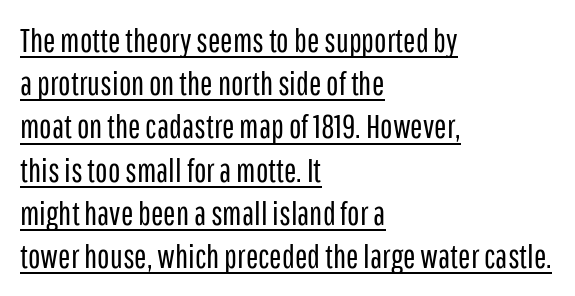
Q: Is the text bold? A: No.
Q: Is the text italic (slanted)? A: No, it is upright.
Q: Is the typeface a serif or a sans-serif typeface? A: Sans-serif.
Q: Is the text underlined? A: Yes.
Q: How is the paragraph aligned? A: Left-aligned.
Q: Is the spacing between letters normal or unusually wide? A: Normal.
Q: Is the spacing between lines tight, normal or loose? A: Normal.
Q: Width (condensed, normal, or wide)? A: Condensed.
Q: Stroke contrast? A: Low.
Q: x-height? A: Medium.
Q: Monospaced? A: No.
